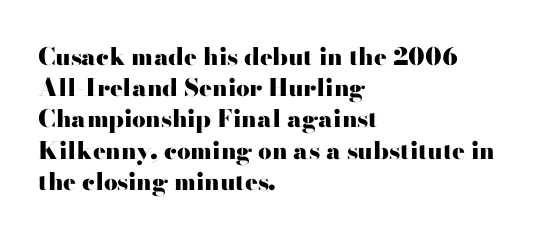
Every letter is thick-stroked: bold, no question. Line starts are locked; line ends wander. What's the leading like? Ordinary, nothing unusual. Glance below the letters and you will spot only blank space.
